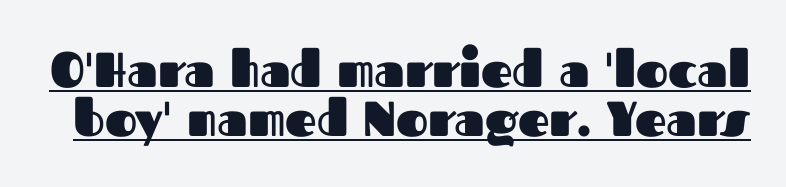
{"serif": "no", "italic": "no", "bold": "yes", "weight": "heavy", "width": "normal", "stroke_contrast": "medium", "x_height": "medium", "monospaced": "no", "underline": "yes", "line_spacing": "tight", "line_spacing_ratio": 0.99, "letter_spacing": "normal", "letter_spacing_em": 0.0, "glyph_px": 49}
